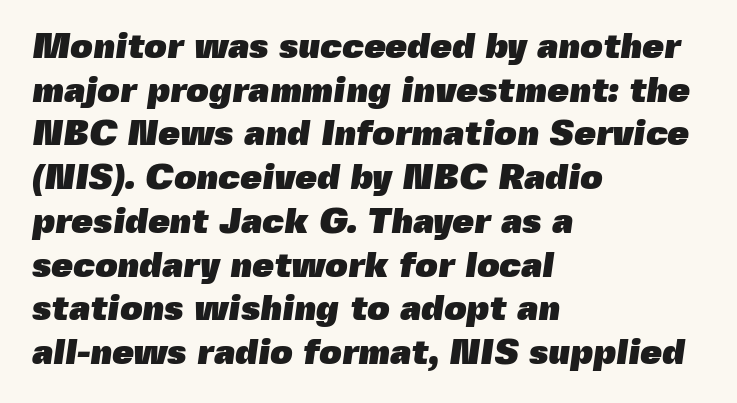
Q: Is the text bold? A: Yes.
Q: Is the typeface a serif or a sans-serif typeface? A: Sans-serif.
Q: Is the text underlined? A: No.
Q: How is the paragraph aligned? A: Left-aligned.
Q: Is the spacing between letters normal or unusually wide? A: Normal.
Q: Is the spacing between lines tight, normal or loose? A: Normal.
Q: Width (condensed, normal, or wide)? A: Normal.
Q: x-height? A: Medium.
Q: Monospaced? A: No.
